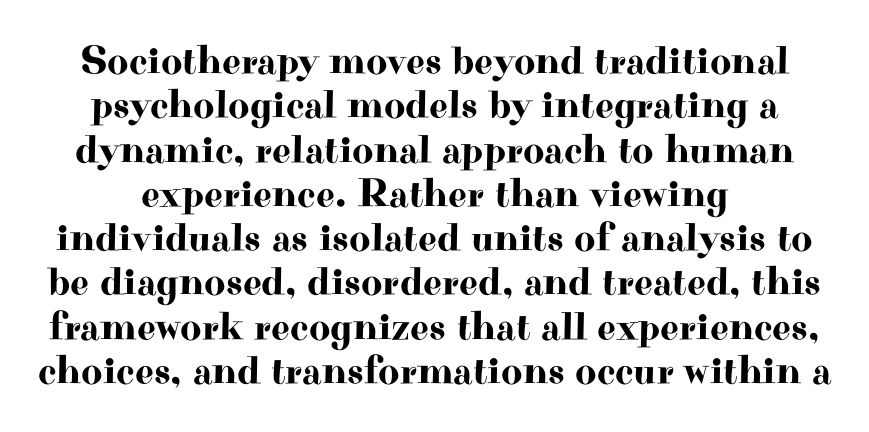
Q: Is the text italic (slanted)? A: No, it is upright.
Q: Is the typeface a serif or a sans-serif typeface? A: Serif.
Q: Is the text underlined? A: No.
Q: Is the spacing between letters normal or unusually wide? A: Normal.
Q: Is the spacing between lines tight, normal or loose? A: Tight.
Q: Width (condensed, normal, or wide)? A: Wide.
Q: Stroke contrast? A: High.
Q: x-height? A: Small.
Q: Monospaced? A: No.
